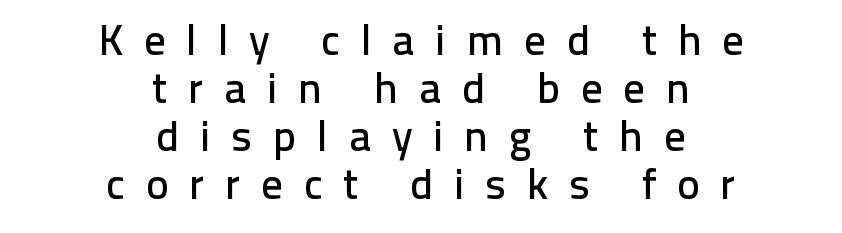
{"serif": "no", "italic": "no", "width": "normal", "stroke_contrast": "low", "x_height": "medium", "monospaced": "no", "underline": "no", "align": "center", "line_spacing": "tight", "line_spacing_ratio": 1.12, "letter_spacing": "wide", "letter_spacing_em": 0.48, "glyph_px": 43}
